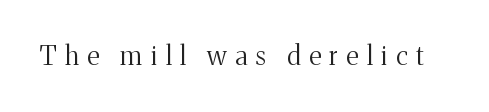
{"italic": "no", "bold": "no", "underline": "no", "letter_spacing": "wide", "letter_spacing_em": 0.32, "glyph_px": 26}
